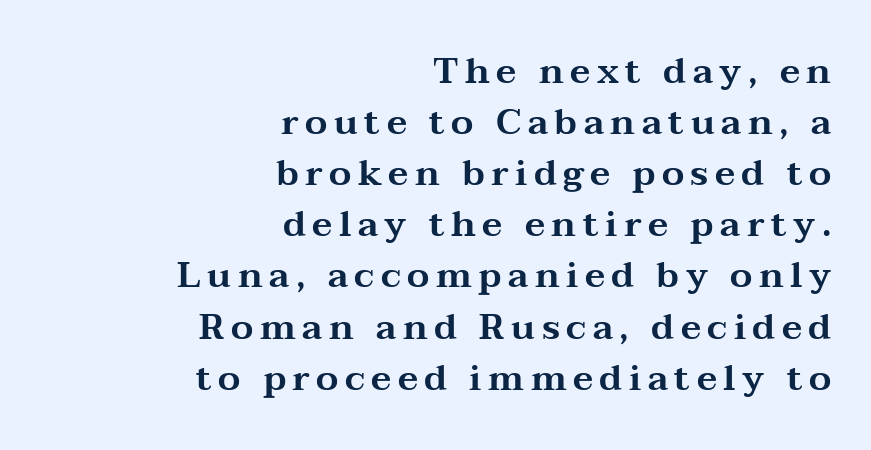
The image shows 36 px wide serif type, upright; set right-aligned, normal line spacing (1.42x), not underlined; medium stroke contrast and a medium x-height.
